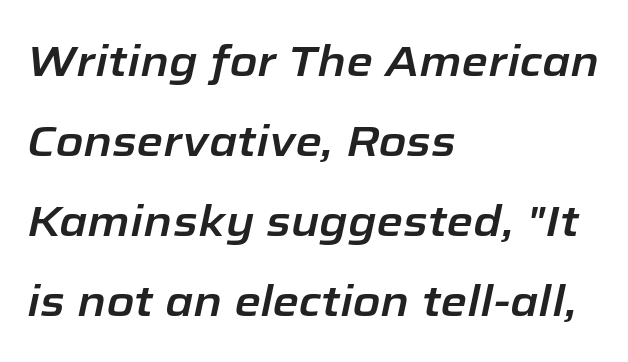
The image shows 43 px text type, italic (leaning right); set left-aligned, line spacing 1.86x, normal letter spacing, not underlined; low stroke contrast and a medium x-height.
